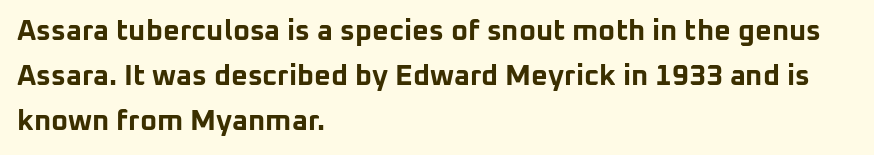
The letters advance in unequal steps, a hallmark of proportional type. The face used here has the dense, thick strokes of a bold. A normal amount of white space separates one row of letters from the next. No italicization has been applied; the sample stays upright. A typesetter would call this zero additional tracking. The gap between lines stays unmarked.
